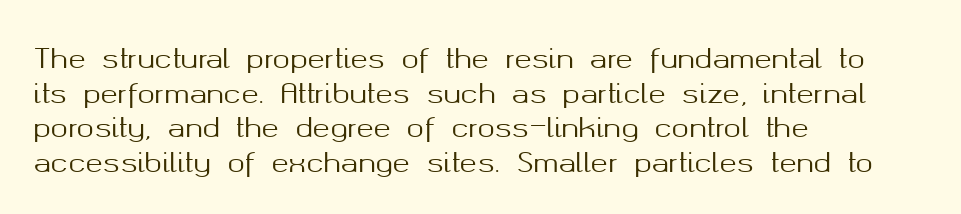
{"italic": "no", "underline": "no", "align": "left", "line_spacing": "normal", "line_spacing_ratio": 1.33, "letter_spacing": "normal", "letter_spacing_em": 0.0, "glyph_px": 26}
